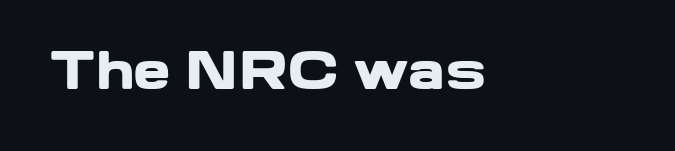
The image shows 50 px heavy, wide sans-serif type, upright; set normal letter spacing, not underlined; low stroke contrast and a medium x-height.
